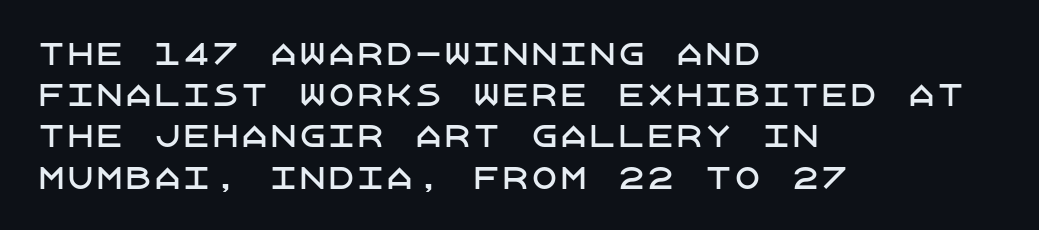
Q: Is the text italic (slanted)? A: No, it is upright.
Q: Is the typeface a serif or a sans-serif typeface? A: Sans-serif.
Q: Is the text underlined? A: No.
Q: How is the paragraph aligned? A: Left-aligned.
Q: Is the spacing between letters normal or unusually wide? A: Normal.
Q: Is the spacing between lines tight, normal or loose? A: Normal.
Q: Width (condensed, normal, or wide)? A: Normal.
Q: Stroke contrast? A: Low.
Q: x-height? A: Large.
